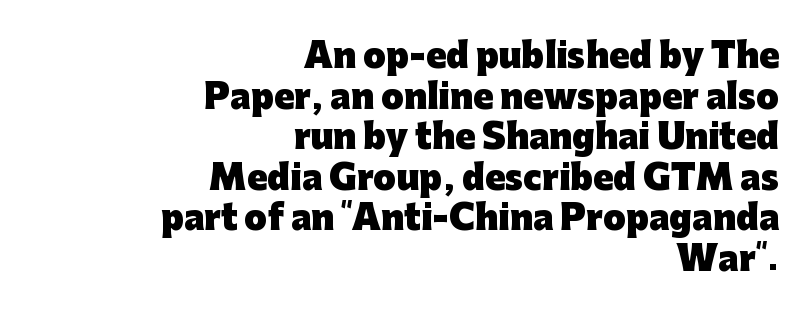
The image shows 33 px heavy sans-serif type, upright; set right-aligned, line spacing 1.23x, normal letter spacing, not underlined; low stroke contrast and a medium x-height.
